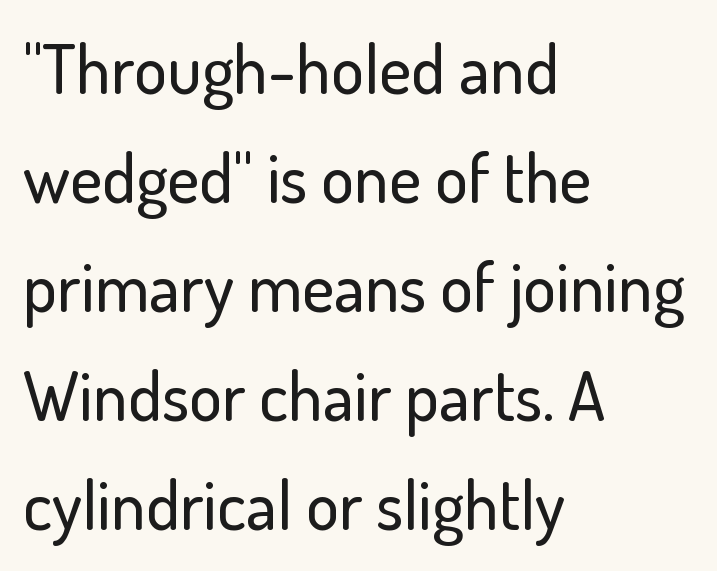
Character widths vary here, with narrow letters taking less room than wide ones. The typeface chosen for these lines omits serifs. Only glyphs here, with clear space below each row. You can tell it's not italic because the verticals are truly vertical.
